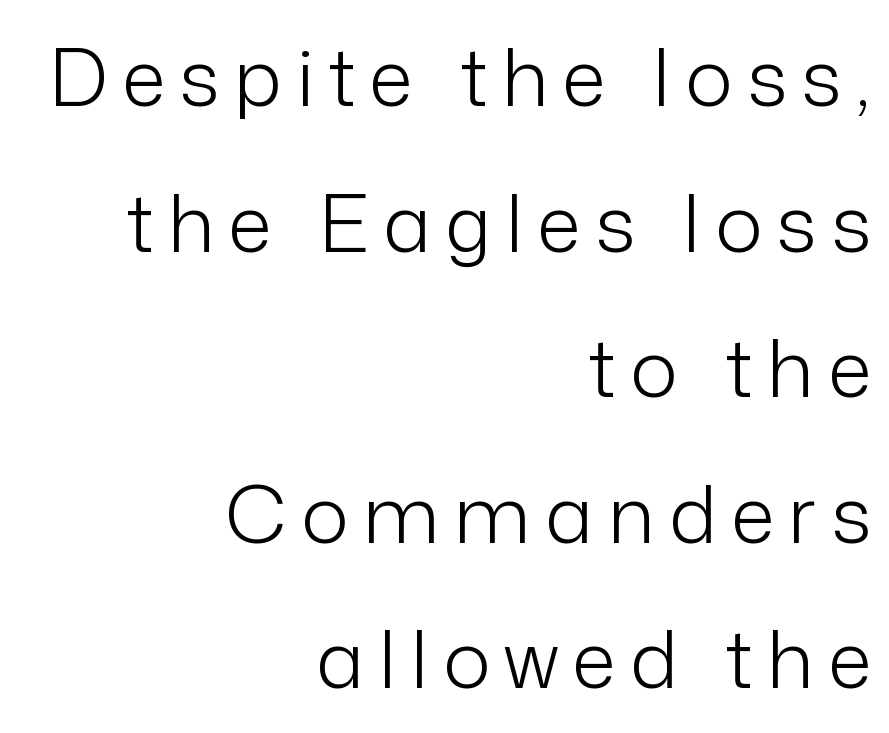
The image shows 80 px light sans-serif type, upright; set right-aligned, line spacing 1.82x, not underlined; low stroke contrast and a medium x-height.
